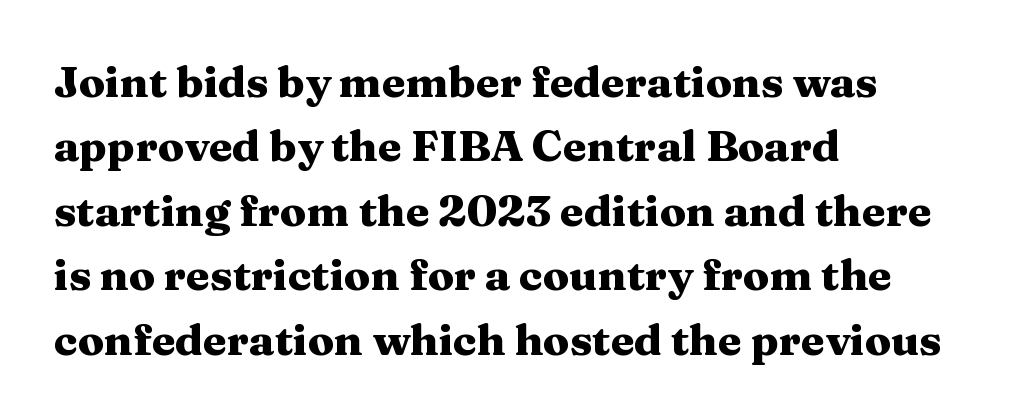
Q: Is the text bold? A: Yes.
Q: Is the text italic (slanted)? A: No, it is upright.
Q: Is the typeface a serif or a sans-serif typeface? A: Serif.
Q: Is the text underlined? A: No.
Q: How is the paragraph aligned? A: Left-aligned.
Q: Is the spacing between letters normal or unusually wide? A: Normal.
Q: Is the spacing between lines tight, normal or loose? A: Normal.
Q: Width (condensed, normal, or wide)? A: Wide.
Q: Stroke contrast? A: Medium.
Q: x-height? A: Medium.
Q: Monospaced? A: No.
